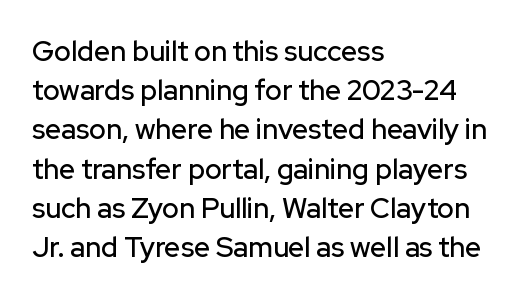
The image shows 28 px sans-serif type, upright; set left-aligned, normal line spacing (1.4x), normal letter spacing, not underlined; low stroke contrast and a medium x-height.
